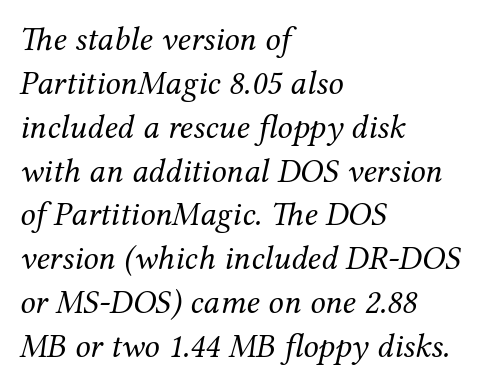
Q: Is the text bold? A: No.
Q: Is the text italic (slanted)? A: Yes, it leans right by about 12 degrees.
Q: Is the typeface a serif or a sans-serif typeface? A: Serif.
Q: Is the text underlined? A: No.
Q: How is the paragraph aligned? A: Left-aligned.
Q: Is the spacing between letters normal or unusually wide? A: Normal.
Q: Is the spacing between lines tight, normal or loose? A: Normal.
Q: Width (condensed, normal, or wide)? A: Normal.
Q: Stroke contrast? A: Medium.
Q: x-height? A: Medium.
Q: Monospaced? A: No.
